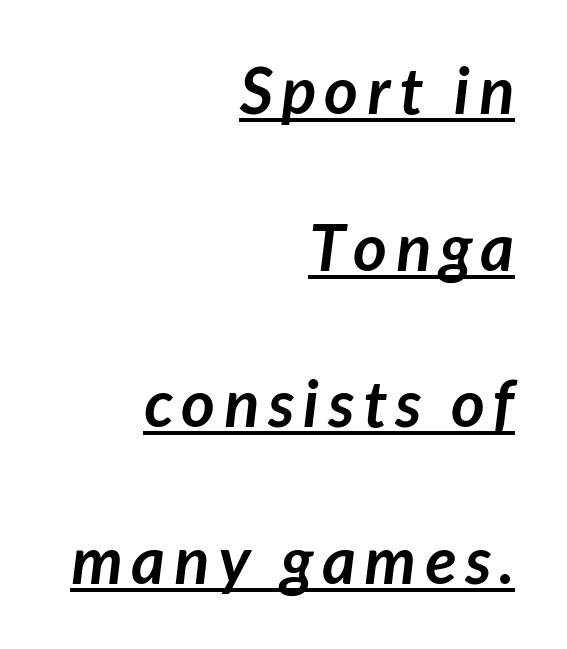
The image shows 65 px semibold sans-serif type; set right-aligned, loose line spacing (2.41x), underlined; low stroke contrast and a medium x-height.
